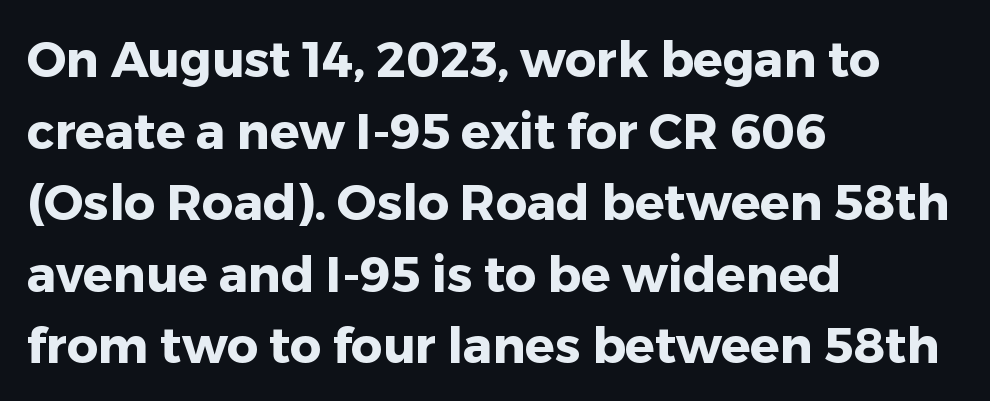
The lettering stays uniformly vertical, giving the passage a roman look. Any mark beneath the type? The region is blank. Do the characters align in a grid? No, the font is proportional. What stands out about the letter spacing? Nothing — it is the standard amount.
